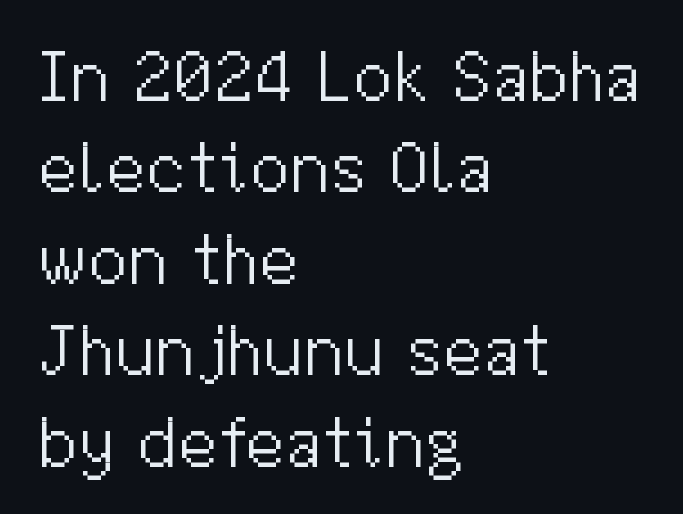
The image shows 72 px light sans-serif type, upright; set left-aligned, normal line spacing (1.27x), normal letter spacing, not underlined; medium stroke contrast and a medium x-height.
